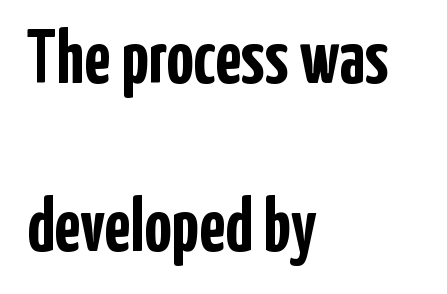
The image shows 76 px semibold, condensed sans-serif type, upright; set left-aligned, loose line spacing (2.21x), normal letter spacing, not underlined; low stroke contrast and a medium x-height.
